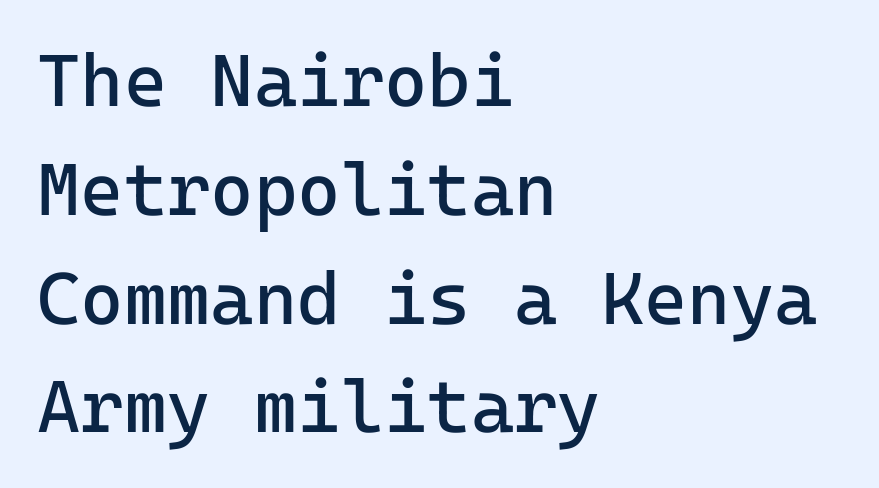
Q: Is the text bold? A: No.
Q: Is the text italic (slanted)? A: No, it is upright.
Q: Is the typeface a serif or a sans-serif typeface? A: Sans-serif.
Q: Is the text underlined? A: No.
Q: How is the paragraph aligned? A: Left-aligned.
Q: Is the spacing between letters normal or unusually wide? A: Normal.
Q: Is the spacing between lines tight, normal or loose? A: Normal.
Q: Width (condensed, normal, or wide)? A: Normal.
Q: Stroke contrast? A: Low.
Q: x-height? A: Medium.
Q: Monospaced? A: Yes.
